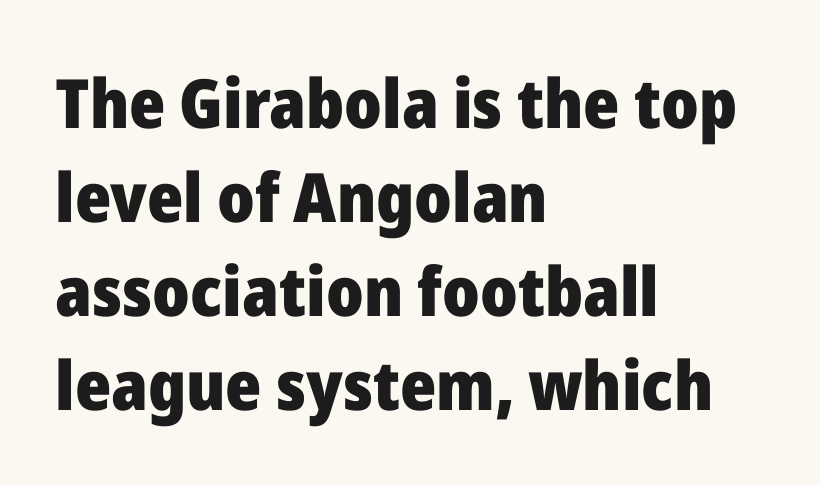
Q: Is the text bold? A: Yes.
Q: Is the text italic (slanted)? A: No, it is upright.
Q: Is the typeface a serif or a sans-serif typeface? A: Sans-serif.
Q: Is the text underlined? A: No.
Q: How is the paragraph aligned? A: Left-aligned.
Q: Is the spacing between letters normal or unusually wide? A: Normal.
Q: Is the spacing between lines tight, normal or loose? A: Normal.
Q: Width (condensed, normal, or wide)? A: Normal.
Q: Stroke contrast? A: Low.
Q: x-height? A: Medium.
Q: Monospaced? A: No.
